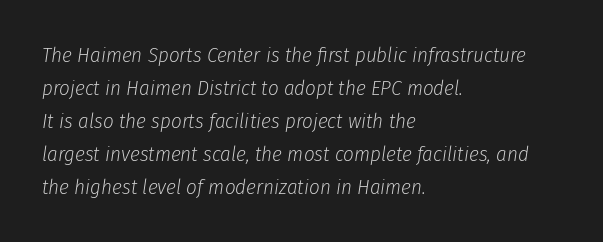
The image shows 21 px text type, italic (leaning right); set left-aligned, normal line spacing (1.57x), normal letter spacing, not underlined.
